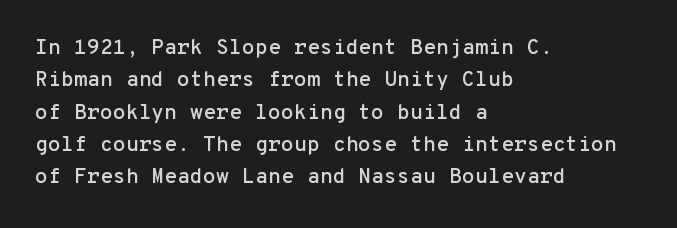
Q: Is the text italic (slanted)? A: No, it is upright.
Q: Is the text underlined? A: No.
Q: How is the paragraph aligned? A: Left-aligned.
Q: Is the spacing between letters normal or unusually wide? A: Normal.
Q: Is the spacing between lines tight, normal or loose? A: Normal.
